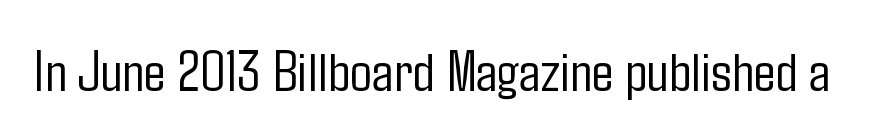
{"serif": "no", "italic": "no", "bold": "no", "weight": "light", "width": "condensed", "stroke_contrast": "low", "x_height": "medium", "monospaced": "no", "underline": "no", "letter_spacing": "normal", "letter_spacing_em": 0.0, "glyph_px": 58}
